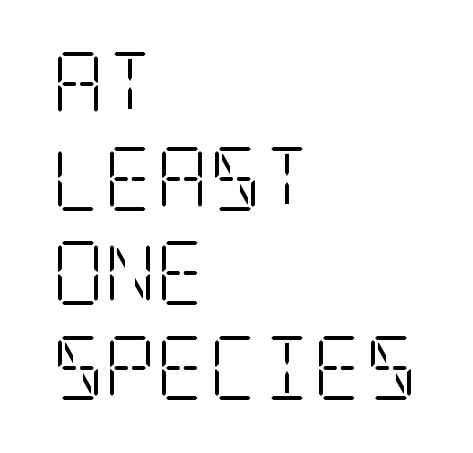
The image shows 64 px light, condensed serif type, upright; set left-aligned, normal line spacing (1.48x), normal letter spacing, not underlined; low stroke contrast and a large x-height.
